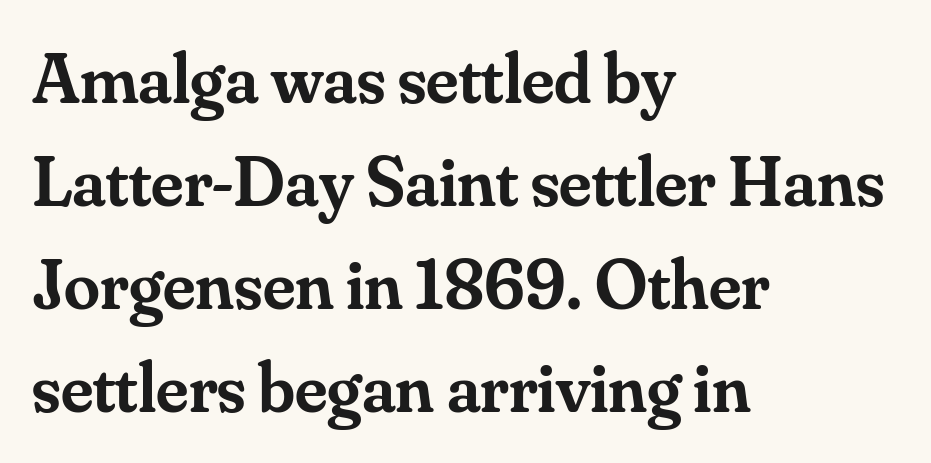
The image shows 72 px semibold serif type, upright; set left-aligned, normal line spacing (1.43x), normal letter spacing, not underlined; medium stroke contrast and a small x-height.
